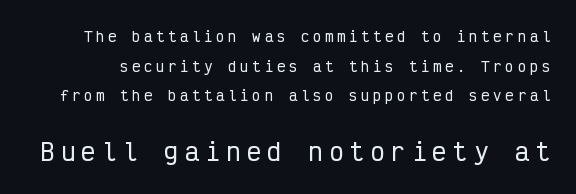
Q: Is the text italic (slanted)? A: No, it is upright.
Q: Is the text underlined? A: No.
Q: Is the spacing between letters normal or unusually wide? A: Unusually wide.
Q: Is the spacing between lines tight, normal or loose? A: Loose.
Q: Which block of text is set in a larger size, the first (top) or the second (bottom)? A: The second (bottom) one.
